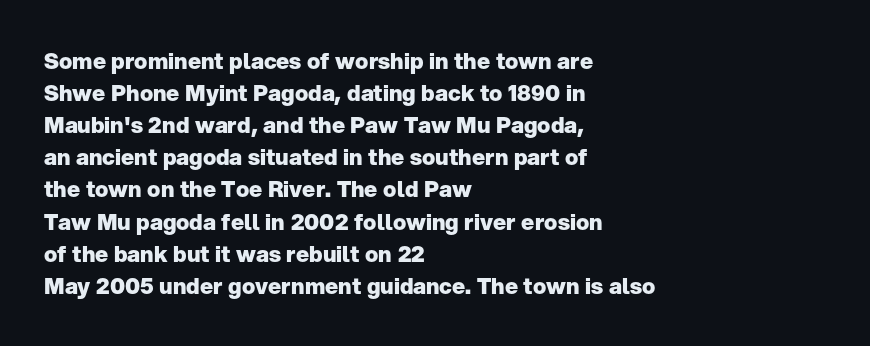
The image shows 22 px bold type, upright; set left-aligned, normal line spacing (1.46x), normal letter spacing, not underlined.
